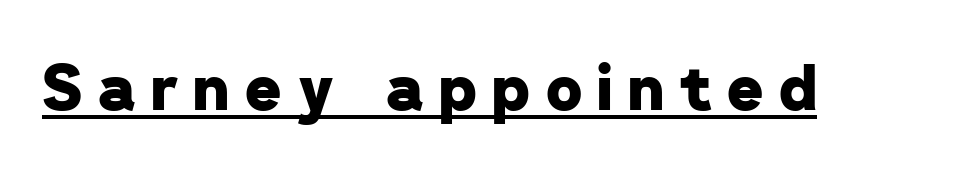
{"serif": "no", "bold": "yes", "weight": "heavy", "width": "normal", "stroke_contrast": "low", "x_height": "medium", "monospaced": "no", "underline": "yes", "letter_spacing": "wide", "letter_spacing_em": 0.25, "glyph_px": 62}
